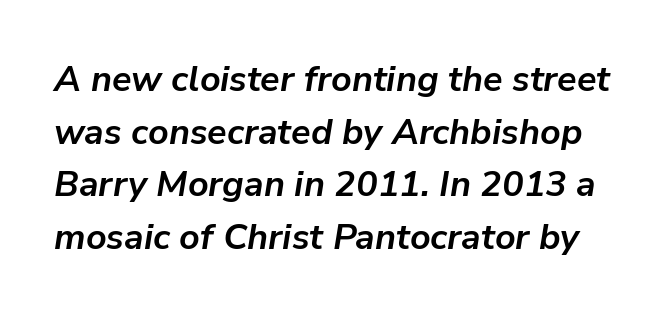
Check under the words: just untouched page. The text carries the slant typical of an italic or oblique font. Here the glyphs are tracked normally, forming tight word shapes. This sample keeps an unexceptional amount of space between lines. The face used here is proportionally spaced, like ordinary book or web type. Caption: bold face, heavy strokes.
